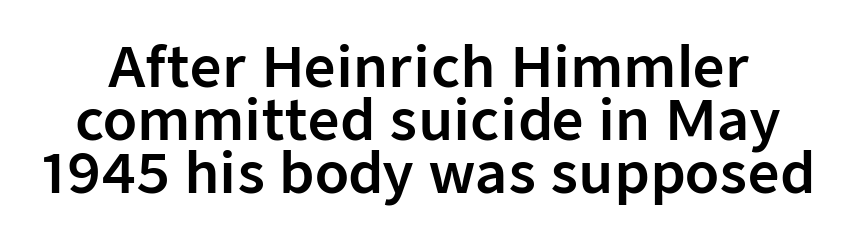
The image shows 55 px sans-serif type, upright; set tight line spacing (0.96x), normal letter spacing, not underlined; low stroke contrast and a medium x-height.
